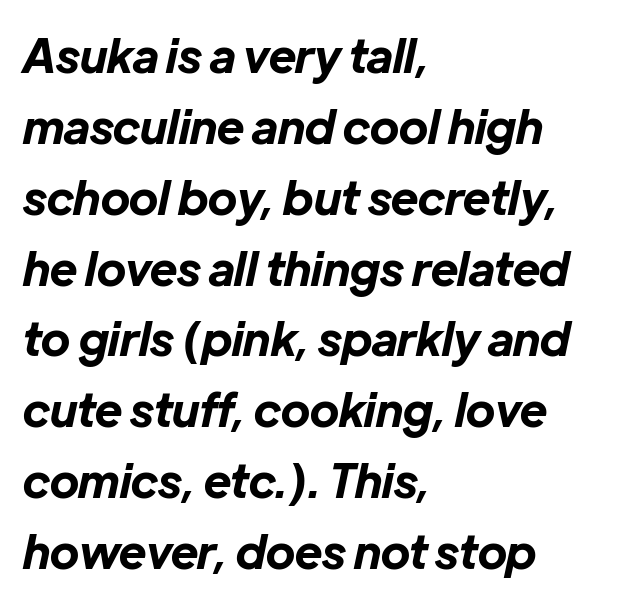
{"italic": "yes", "lean": "right", "slant_degrees": 12, "bold": "yes", "weight": "bold", "width": "normal", "stroke_contrast": "low", "x_height": "medium", "monospaced": "no", "underline": "no", "align": "left", "line_spacing": "normal", "line_spacing_ratio": 1.54, "letter_spacing": "normal", "letter_spacing_em": 0.0, "glyph_px": 46}
